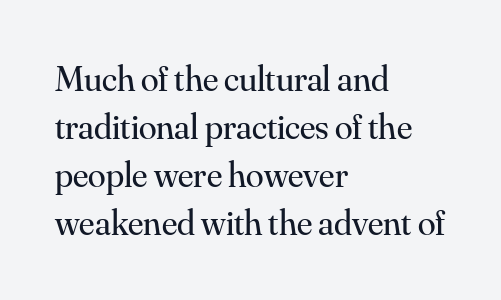
Q: Is the text bold? A: No.
Q: Is the text italic (slanted)? A: No, it is upright.
Q: Is the typeface a serif or a sans-serif typeface? A: Serif.
Q: Is the text underlined? A: No.
Q: How is the paragraph aligned? A: Left-aligned.
Q: Is the spacing between letters normal or unusually wide? A: Normal.
Q: Is the spacing between lines tight, normal or loose? A: Normal.
Q: Width (condensed, normal, or wide)? A: Normal.
Q: Stroke contrast? A: Medium.
Q: x-height? A: Small.
Q: Monospaced? A: No.
